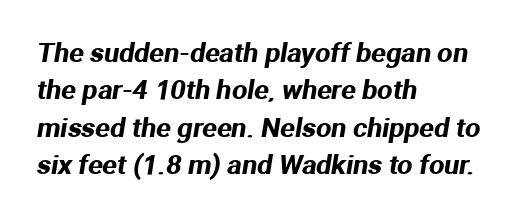
{"underline": "no", "align": "left", "line_spacing": "normal", "line_spacing_ratio": 1.38, "letter_spacing": "normal", "letter_spacing_em": 0.0, "glyph_px": 27}
